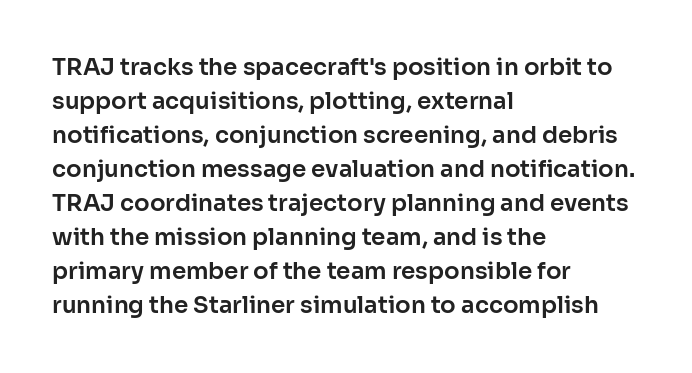
Q: Is the text italic (slanted)? A: No, it is upright.
Q: Is the text underlined? A: No.
Q: How is the paragraph aligned? A: Left-aligned.
Q: Is the spacing between letters normal or unusually wide? A: Normal.
Q: Is the spacing between lines tight, normal or loose? A: Normal.
